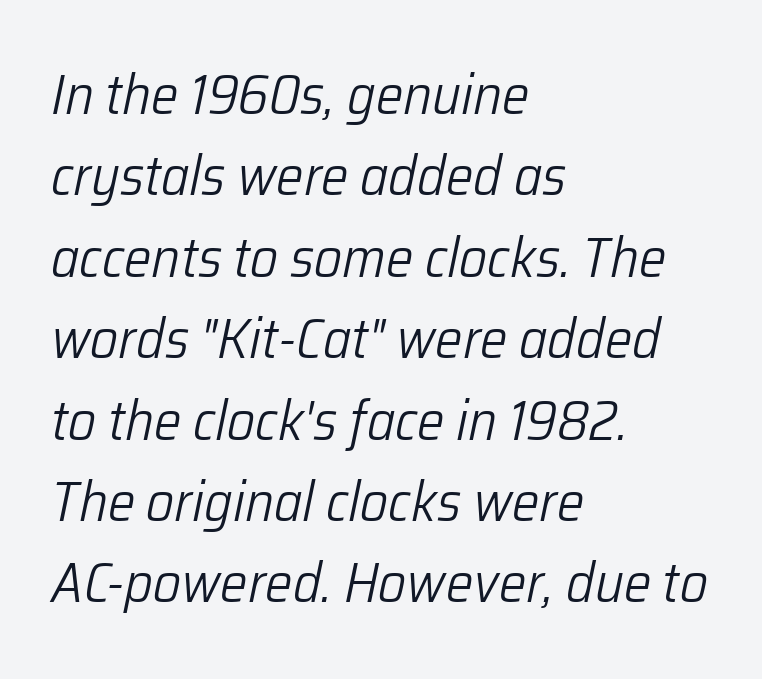
Weight: in the light-to-regular range. What's the leading like? Ordinary, nothing unusual. There is no visible air inserted between adjacent glyphs. Here the designer chose a conventional face with non-uniform glyph widths.
